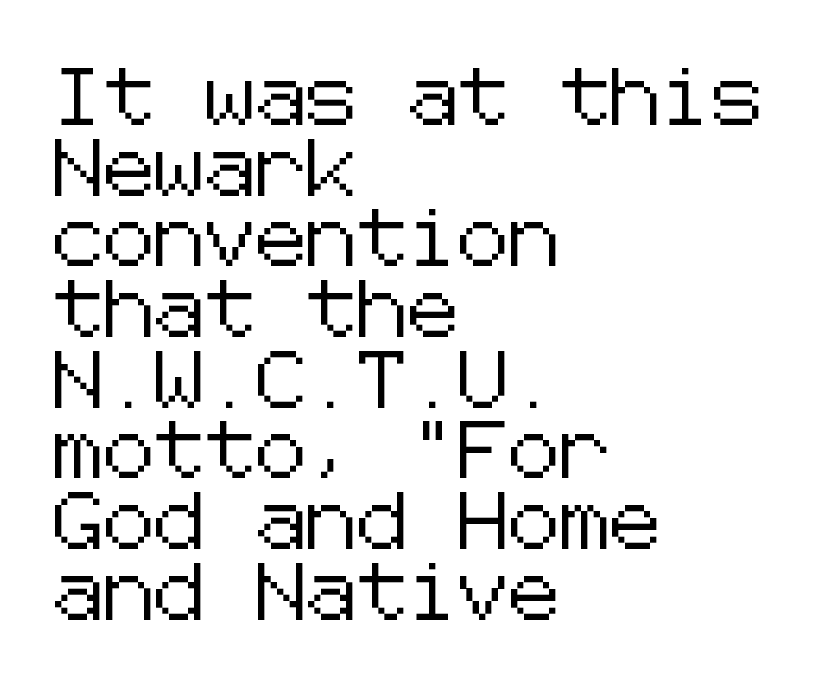
Q: Is the text italic (slanted)? A: No, it is upright.
Q: Is the typeface a serif or a sans-serif typeface? A: Sans-serif.
Q: Is the text underlined? A: No.
Q: How is the paragraph aligned? A: Left-aligned.
Q: Is the spacing between letters normal or unusually wide? A: Normal.
Q: Width (condensed, normal, or wide)? A: Normal.
Q: Stroke contrast? A: Low.
Q: x-height? A: Medium.
